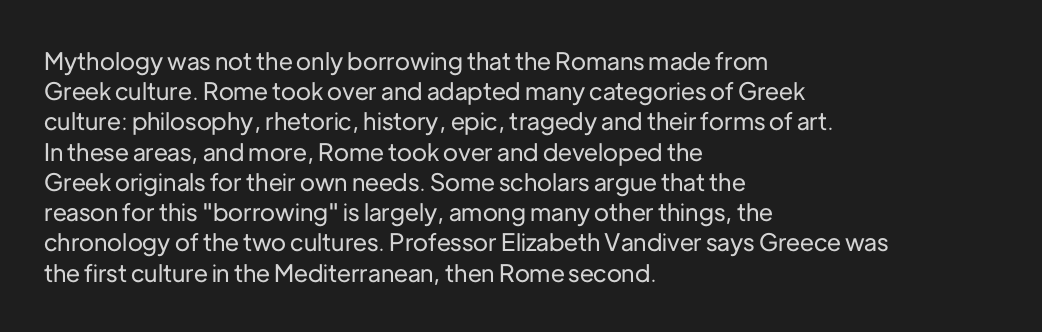
Leading: standard. Ascenders rise straight up at ninety degrees. The text block is weighted toward the left margin, trailing off unevenly rightward. Default kerning and tracking; the words read as compact shapes. Underlining? Definitely not there.
